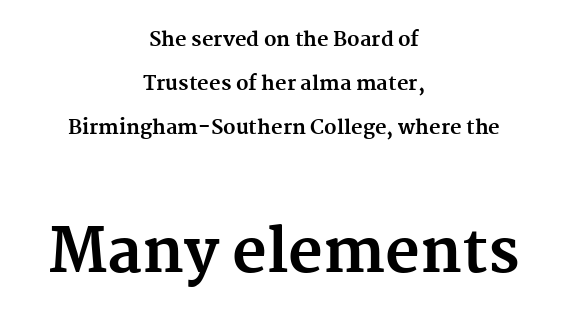
Examine the stroke ends and you'll spot serifs. What stands out about the letter spacing? Nothing — it is the standard amount. The typesetting leans heavy: a genuine bold. A student would call this center alignment; a typographer would say set centered.
